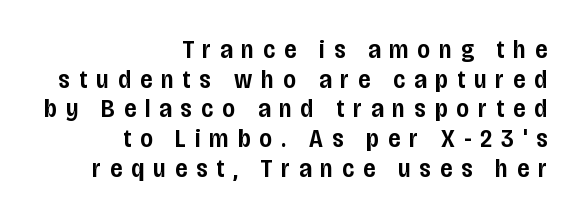
The image shows 26 px text type, upright; set right-aligned, tight line spacing (1.14x), unusually wide letter spacing (+0.35 em), not underlined.
